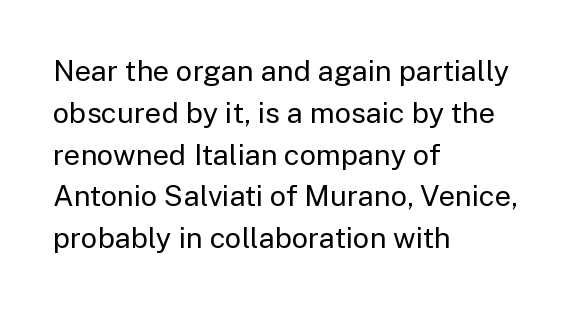
Q: Is the text bold? A: No.
Q: Is the text italic (slanted)? A: No, it is upright.
Q: Is the typeface a serif or a sans-serif typeface? A: Sans-serif.
Q: Is the text underlined? A: No.
Q: How is the paragraph aligned? A: Left-aligned.
Q: Is the spacing between letters normal or unusually wide? A: Normal.
Q: Is the spacing between lines tight, normal or loose? A: Normal.
Q: Width (condensed, normal, or wide)? A: Normal.
Q: Stroke contrast? A: Low.
Q: x-height? A: Medium.
Q: Monospaced? A: No.
